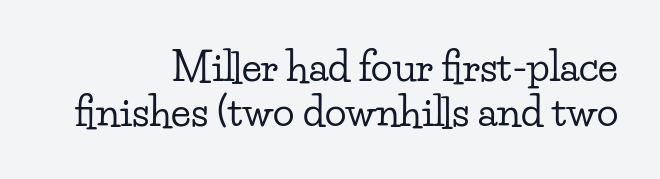
This rendering features lettering with no underline. This is serif lettering, the kind often seen in printed books. The rendering keeps characters at their native spacing. Vertical spacing — tight. Right-aligned paragraph, ragged on the left.
